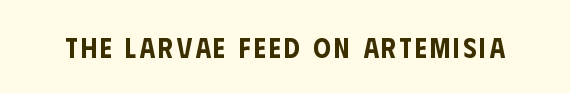
The image shows 28 px condensed sans-serif type, upright; set not underlined; low stroke contrast and a large x-height.
